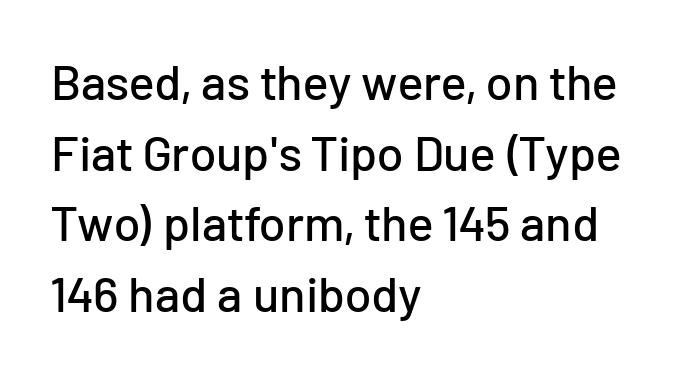
{"serif": "no", "italic": "no", "width": "normal", "stroke_contrast": "low", "x_height": "medium", "monospaced": "no", "underline": "no", "align": "left", "line_spacing": "normal", "line_spacing_ratio": 1.44, "letter_spacing": "normal", "letter_spacing_em": 0.0, "glyph_px": 49}
